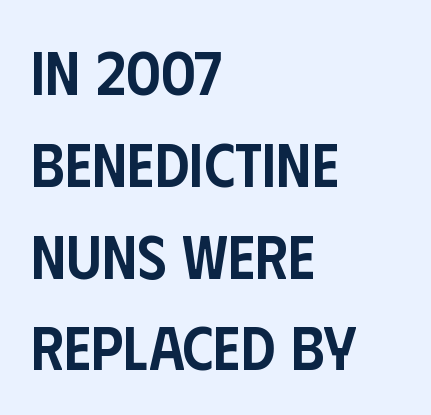
The image shows 62 px semibold, condensed sans-serif type, upright; set left-aligned, normal line spacing (1.48x), normal letter spacing, not underlined; low stroke contrast and a large x-height.
